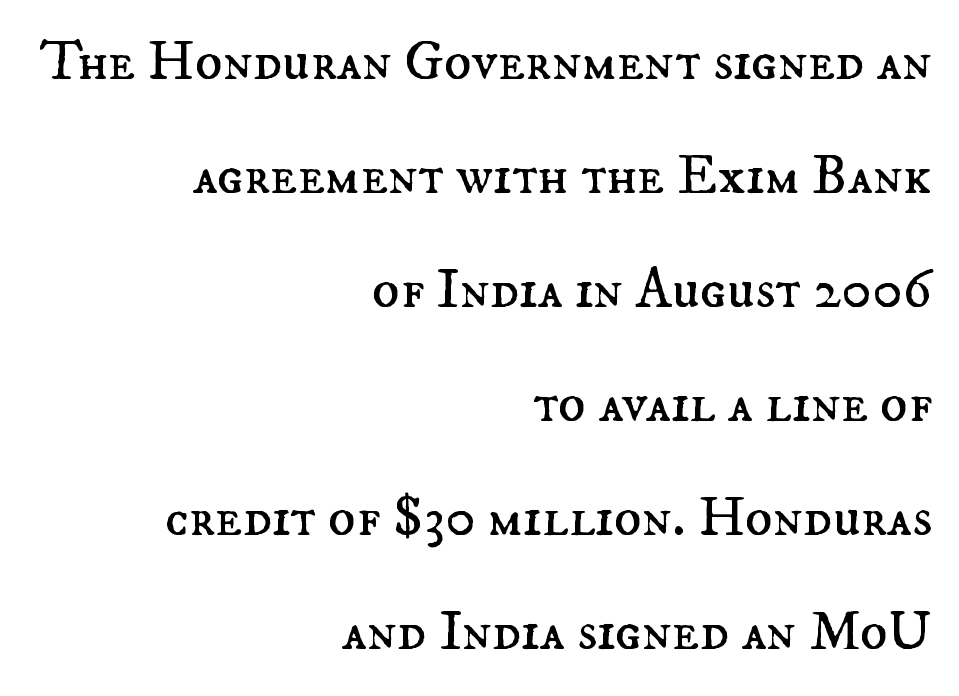
Q: Is the text bold? A: No.
Q: Is the text italic (slanted)? A: No, it is upright.
Q: Is the text underlined? A: No.
Q: How is the paragraph aligned? A: Right-aligned.
Q: Is the spacing between letters normal or unusually wide? A: Normal.
Q: Is the spacing between lines tight, normal or loose? A: Loose.
Q: Width (condensed, normal, or wide)? A: Normal.
Q: Stroke contrast? A: Medium.
Q: x-height? A: Small.
Q: Monospaced? A: No.
